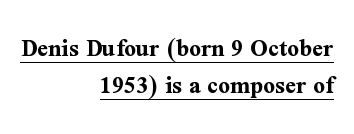
Q: Is the text bold? A: Yes.
Q: Is the text italic (slanted)? A: No, it is upright.
Q: Is the text underlined? A: Yes.
Q: How is the paragraph aligned? A: Right-aligned.
Q: Is the spacing between letters normal or unusually wide? A: Normal.
Q: Is the spacing between lines tight, normal or loose? A: Normal.
